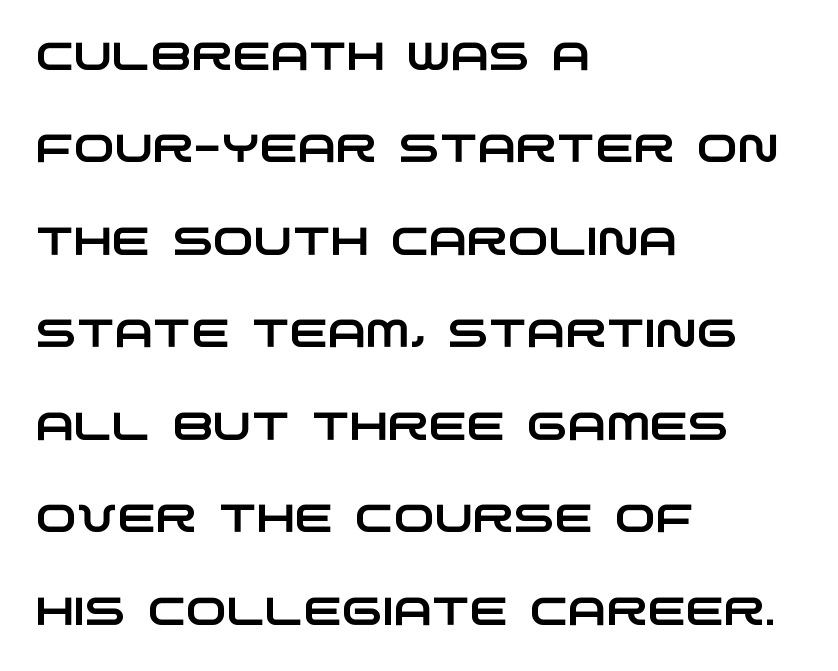
{"serif": "no", "width": "wide", "stroke_contrast": "low", "x_height": "large", "monospaced": "no", "underline": "no", "align": "left", "line_spacing": "loose", "line_spacing_ratio": 2.37, "letter_spacing": "normal", "letter_spacing_em": 0.0, "glyph_px": 39}
